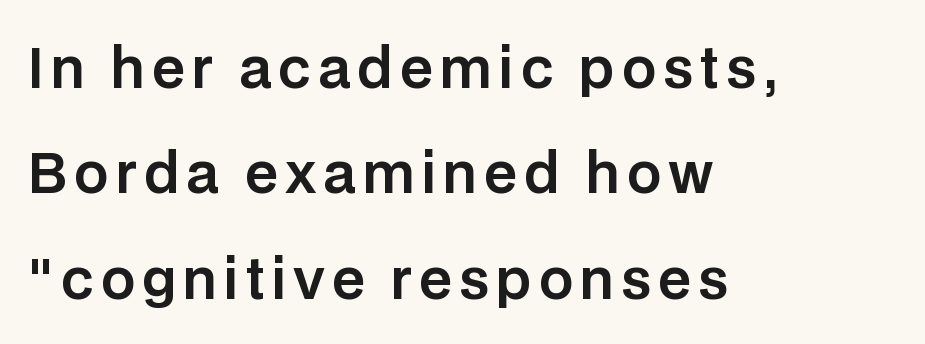
Q: Is the text italic (slanted)? A: No, it is upright.
Q: Is the typeface a serif or a sans-serif typeface? A: Sans-serif.
Q: Is the text underlined? A: No.
Q: How is the paragraph aligned? A: Left-aligned.
Q: Is the spacing between lines tight, normal or loose? A: Loose.
Q: Width (condensed, normal, or wide)? A: Normal.
Q: Stroke contrast? A: Low.
Q: x-height? A: Large.
Q: Monospaced? A: No.
